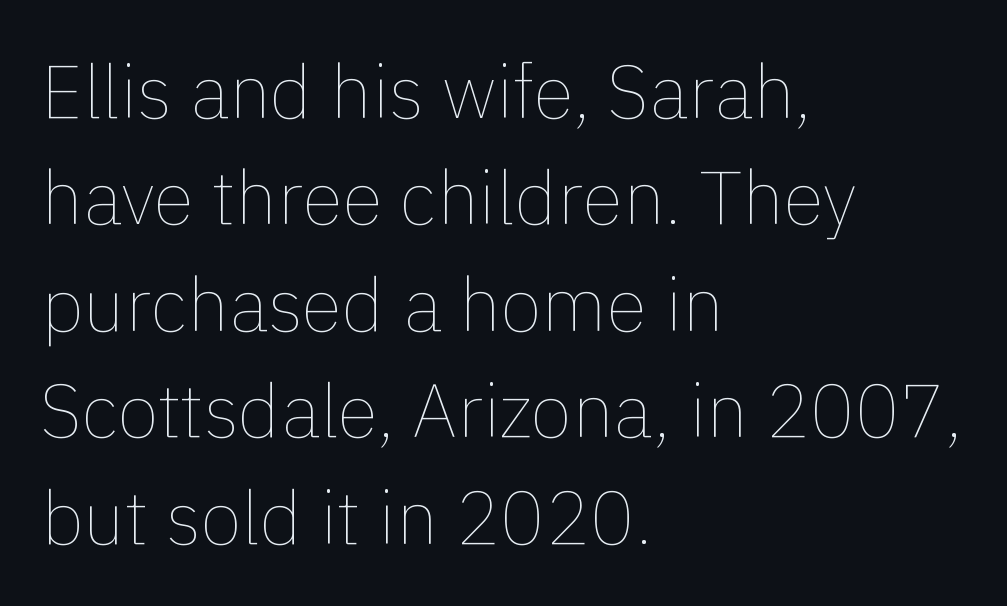
The setting favours the left margin, as ordinary paragraphs usually do. Honestly, the row spacing looks completely unremarkable. The specimen reads as upright at a glance. The passage shown is not bold in any degree. The specimen omits any rule beneath the text block's lines. A typesetter would call this zero additional tracking.
